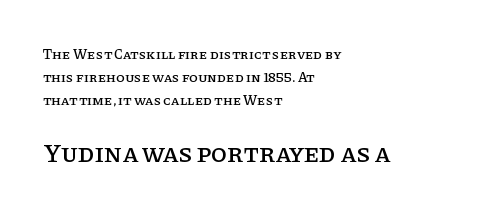
Is there any slant? The stems are plumb. Two sizes are in play, and the larger belongs to the second block. The horizontal fit of the characters is conventional and even. Each new line begins a customary step beneath the previous one.
